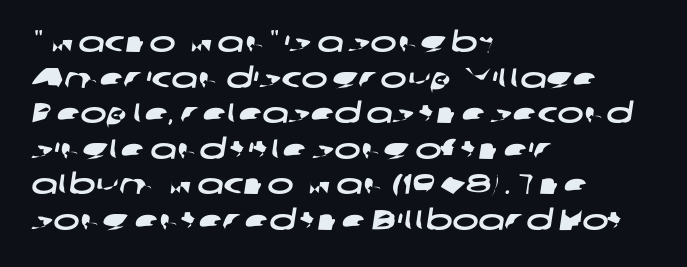
The image shows 28 px wide sans-serif type; set left-aligned, normal line spacing (1.27x), normal letter spacing, not underlined; low stroke contrast and a medium x-height.
